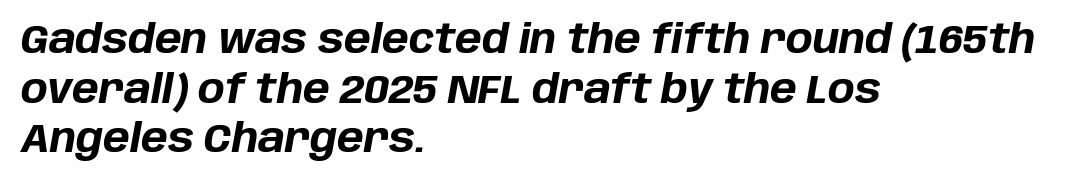
This sample has the flowing, uneven cadence of proportional lettering. The string is rendered with underlining switched off. Horizontal alignment here is leftward, the default for most running prose. Heft: maximum for text — a bold.
